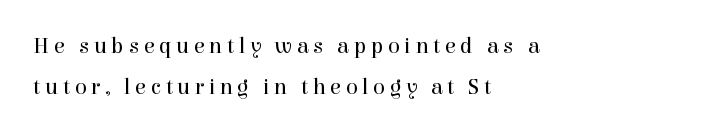
{"italic": "no", "bold": "no", "underline": "no", "align": "left", "line_spacing_ratio": 1.85, "letter_spacing": "wide", "letter_spacing_em": 0.21, "glyph_px": 22}
